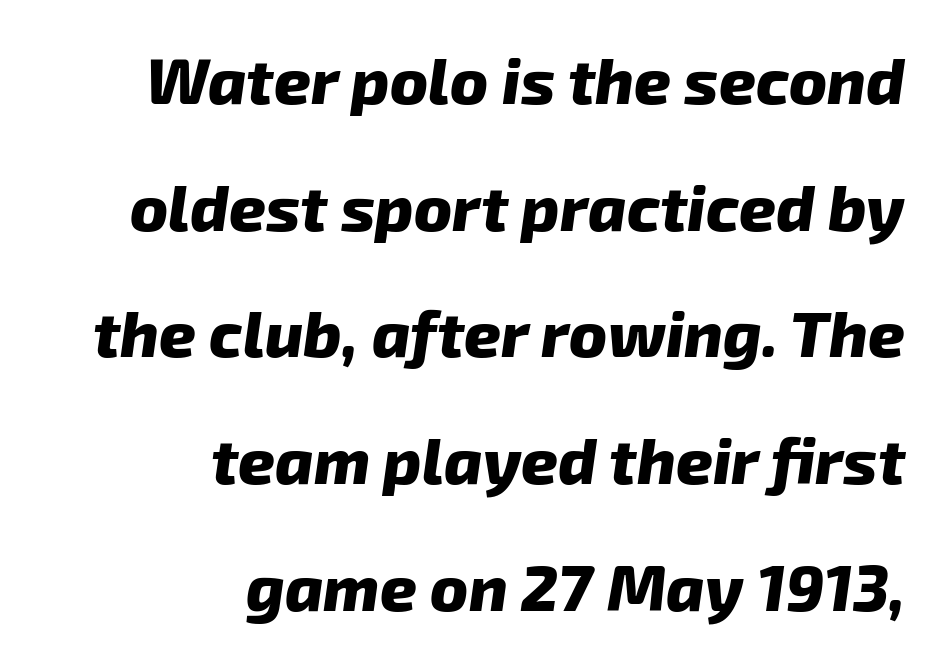
The image shows 64 px heavy sans-serif type; set right-aligned, loose line spacing (1.98x), normal letter spacing, not underlined; low stroke contrast and a medium x-height.
